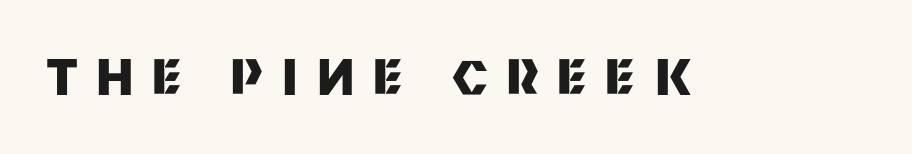
{"serif": "no", "italic": "no", "bold": "yes", "weight": "heavy", "width": "normal", "stroke_contrast": "medium", "x_height": "large", "monospaced": "no", "underline": "no", "letter_spacing": "wide", "letter_spacing_em": 0.4, "glyph_px": 48}
